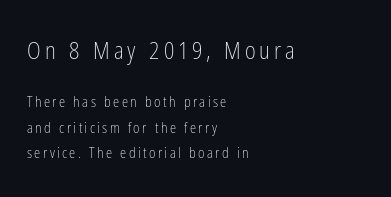
{"italic": "no", "bold": "no", "underline": "no", "align": "left", "line_spacing_ratio": 1.82, "larger_block": "first", "size_ratio": 1.64, "glyph_px": 23}
